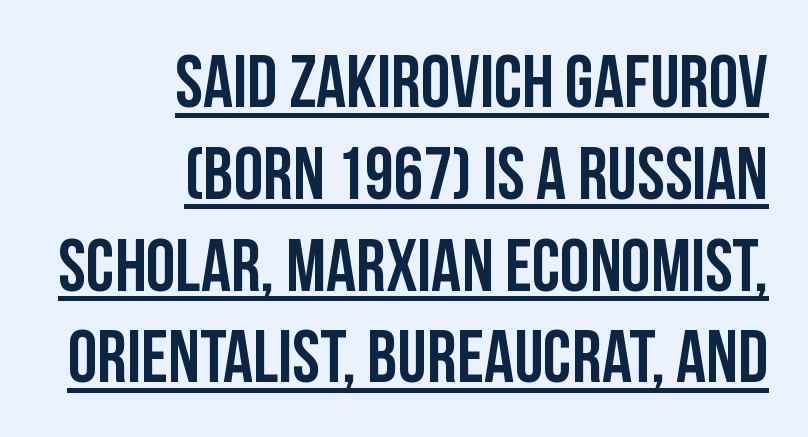
Q: Is the text italic (slanted)? A: No, it is upright.
Q: Is the typeface a serif or a sans-serif typeface? A: Sans-serif.
Q: Is the text underlined? A: Yes.
Q: How is the paragraph aligned? A: Right-aligned.
Q: Is the spacing between letters normal or unusually wide? A: Normal.
Q: Width (condensed, normal, or wide)? A: Condensed.
Q: Stroke contrast? A: Low.
Q: x-height? A: Large.
Q: Monospaced? A: No.
